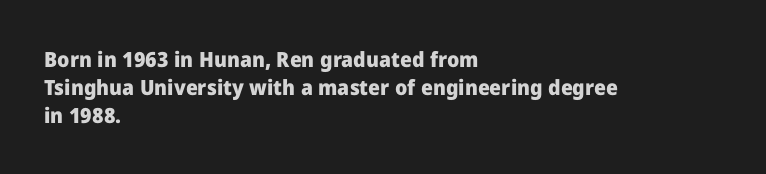
{"italic": "no", "bold": "yes", "underline": "no", "align": "left", "line_spacing": "normal", "line_spacing_ratio": 1.33, "letter_spacing": "normal", "letter_spacing_em": 0.0, "glyph_px": 21}
